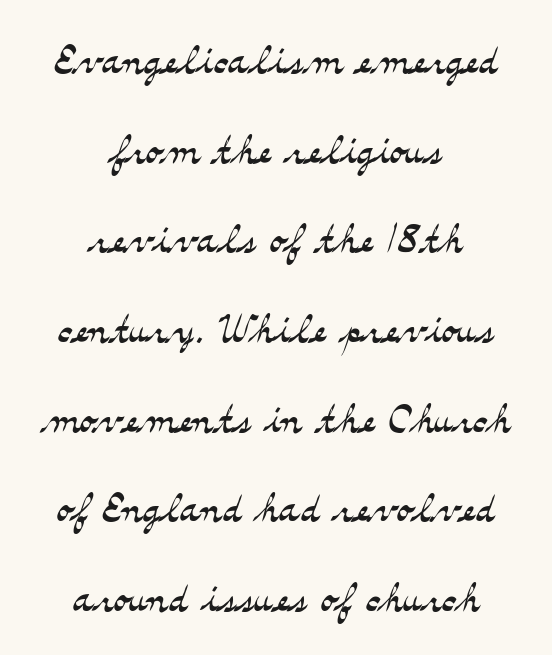
{"serif": "yes", "bold": "no", "weight": "light", "width": "wide", "stroke_contrast": "medium", "x_height": "small", "monospaced": "no", "underline": "no", "align": "center", "line_spacing": "normal", "line_spacing_ratio": 1.63, "letter_spacing": "normal", "letter_spacing_em": 0.0, "glyph_px": 55}
